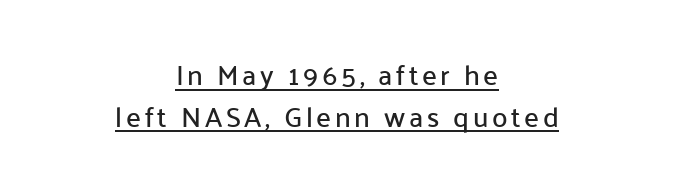
The image shows 28 px sans-serif type, upright; set centered, normal line spacing (1.49x), underlined; low stroke contrast and a medium x-height.
